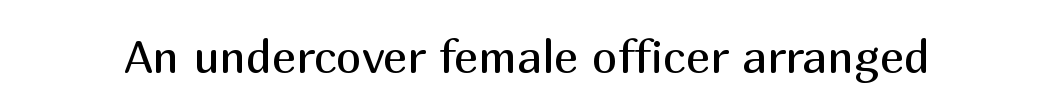
{"serif": "no", "italic": "no", "bold": "no", "weight": "regular", "width": "normal", "stroke_contrast": "medium", "x_height": "medium", "monospaced": "no", "underline": "no", "letter_spacing": "normal", "letter_spacing_em": 0.0, "glyph_px": 46}
